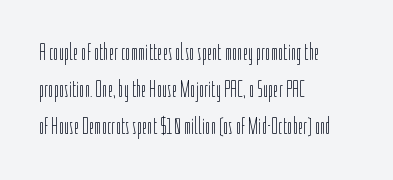
{"italic": "no", "bold": "no", "underline": "no", "align": "left", "line_spacing": "normal", "line_spacing_ratio": 1.6, "letter_spacing": "normal", "letter_spacing_em": 0.0, "glyph_px": 23}
